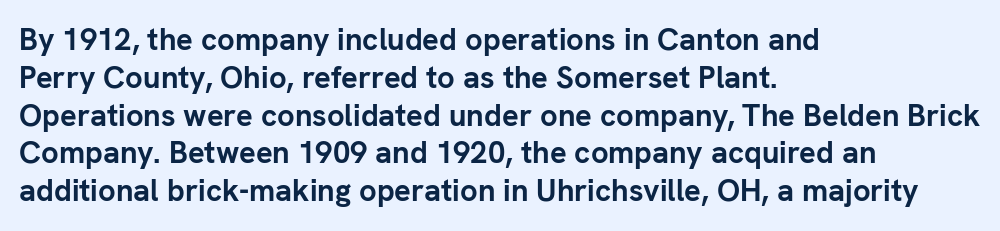
The image shows 31 px semibold sans-serif type, upright; set left-aligned, line spacing 1.22x, normal letter spacing, not underlined; low stroke contrast and a medium x-height.
